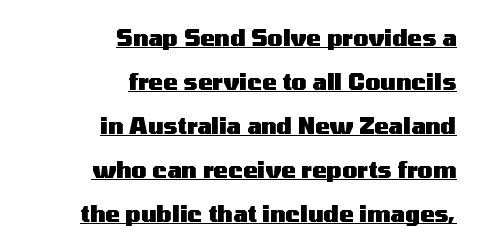
{"italic": "no", "bold": "yes", "underline": "yes", "align": "right", "line_spacing": "loose", "line_spacing_ratio": 2.0, "letter_spacing": "normal", "letter_spacing_em": 0.0, "glyph_px": 22}
